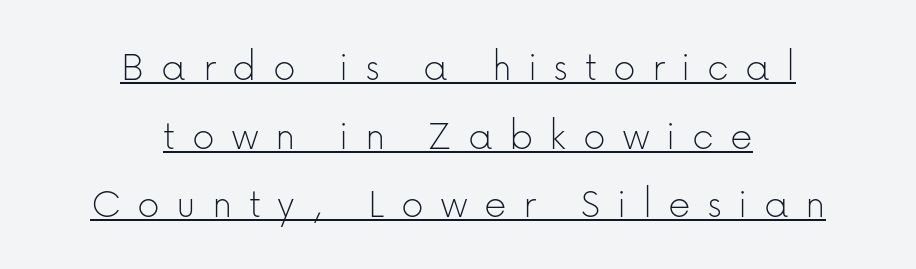
Q: Is the text bold? A: No.
Q: Is the text italic (slanted)? A: No, it is upright.
Q: Is the typeface a serif or a sans-serif typeface? A: Sans-serif.
Q: Is the text underlined? A: Yes.
Q: How is the paragraph aligned? A: Centered.
Q: Is the spacing between letters normal or unusually wide? A: Unusually wide.
Q: Is the spacing between lines tight, normal or loose? A: Normal.
Q: Width (condensed, normal, or wide)? A: Normal.
Q: Stroke contrast? A: Low.
Q: x-height? A: Medium.
Q: Monospaced? A: No.
